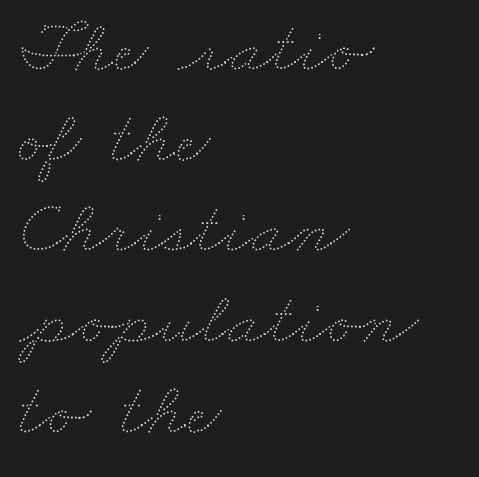
{"bold": "no", "weight": "thin", "width": "wide", "stroke_contrast": "medium", "x_height": "small", "monospaced": "no", "underline": "no", "align": "left", "line_spacing_ratio": 1.21, "letter_spacing": "normal", "letter_spacing_em": 0.0, "glyph_px": 75}
